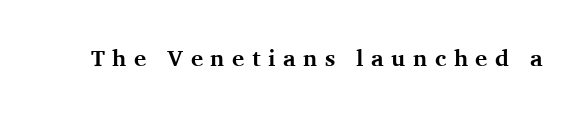
{"italic": "no", "bold": "yes", "underline": "no", "letter_spacing": "wide", "letter_spacing_em": 0.32, "glyph_px": 23}
